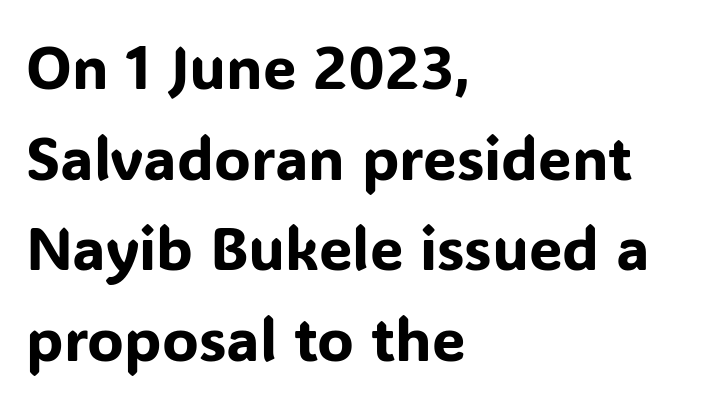
The image shows 60 px sans-serif type, upright; set left-aligned, normal line spacing (1.51x), normal letter spacing, not underlined; low stroke contrast and a medium x-height.
